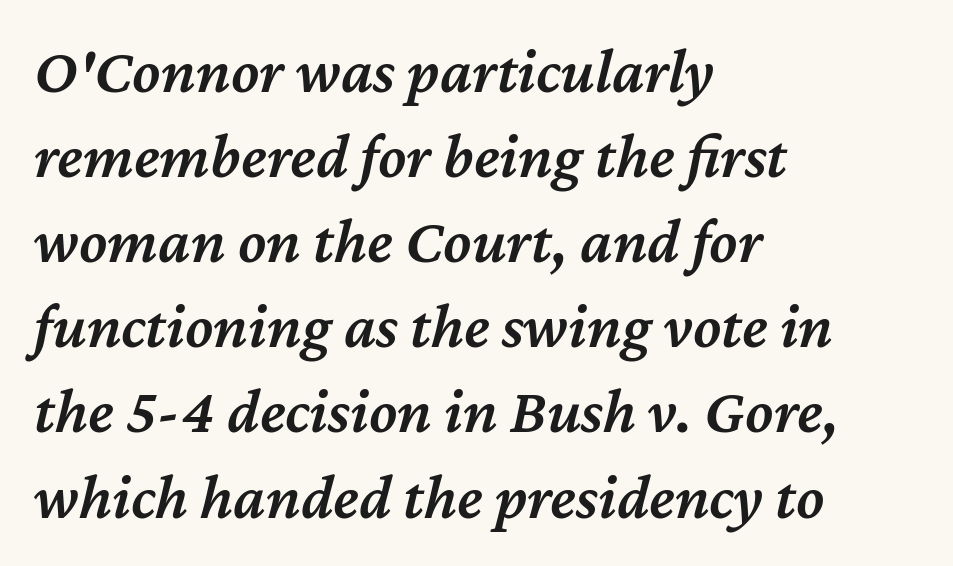
The image shows 64 px semibold type, italic (leaning right); set left-aligned, normal line spacing (1.33x), normal letter spacing, not underlined; medium stroke contrast and a medium x-height.
